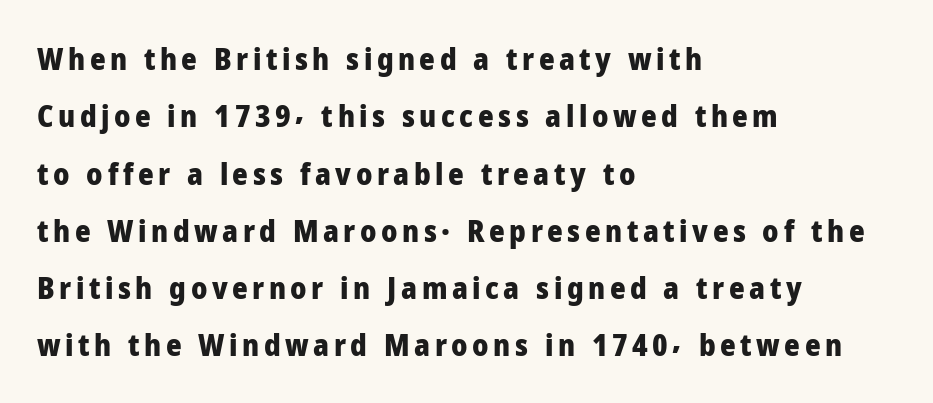
Q: Is the text bold? A: Yes.
Q: Is the text italic (slanted)? A: No, it is upright.
Q: Is the typeface a serif or a sans-serif typeface? A: Sans-serif.
Q: Is the text underlined? A: No.
Q: How is the paragraph aligned? A: Left-aligned.
Q: Is the spacing between lines tight, normal or loose? A: Loose.
Q: Width (condensed, normal, or wide)? A: Normal.
Q: Stroke contrast? A: Low.
Q: x-height? A: Medium.
Q: Monospaced? A: No.
